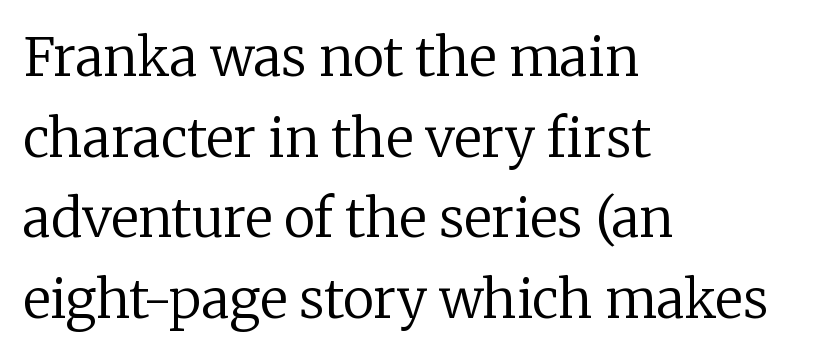
The image shows 53 px regular-weight serif type, upright; set left-aligned, normal line spacing (1.52x), normal letter spacing, not underlined; low stroke contrast and a medium x-height.
